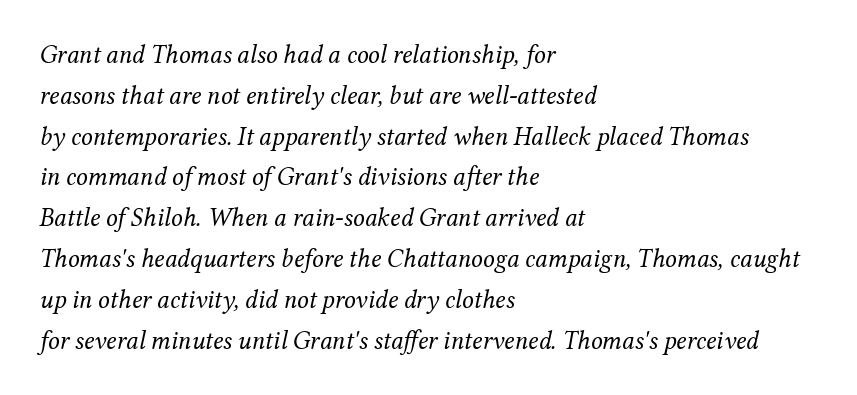
Nobody drew a line under any word here. Casual observation: everything's shoved over to the left. This sample keeps an unexceptional amount of space between lines. Look at the tracking — it's just the regular setting, nothing added. Compared with ordinary roman type, these characters are visibly tilted.
